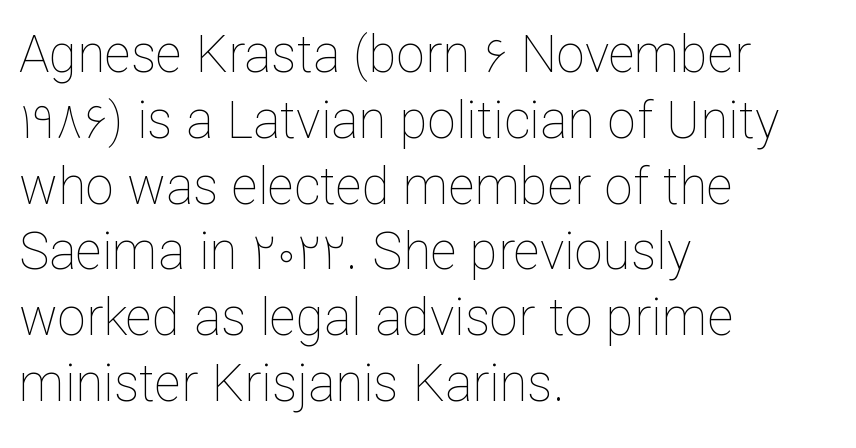
Letters have the restrained weight of plain body copy at most. Leading matches the norm, producing a regular column. Beneath every word, the page is bare. These lines were composed using upright roman letters. These lines stack with their left ends in a neat column. How are the letters spaced? Ordinarily, with no added tracking.
